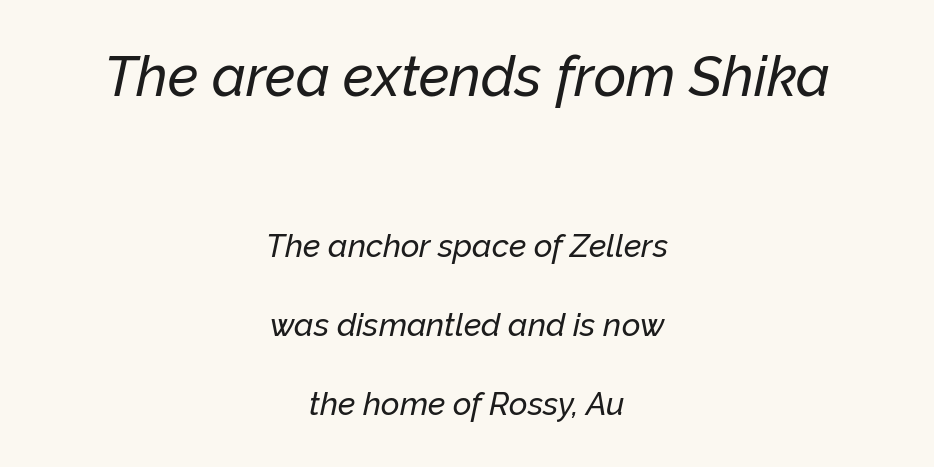
Q: Is the text italic (slanted)? A: Yes, it leans right by about 12 degrees.
Q: Is the text underlined? A: No.
Q: How is the paragraph aligned? A: Centered.
Q: Is the spacing between letters normal or unusually wide? A: Normal.
Q: Is the spacing between lines tight, normal or loose? A: Loose.
Q: Which block of text is set in a larger size, the first (top) or the second (bottom)? A: The first (top) one.
Q: Width (condensed, normal, or wide)? A: Normal.
Q: Stroke contrast? A: Low.
Q: x-height? A: Medium.
Q: Monospaced? A: No.
